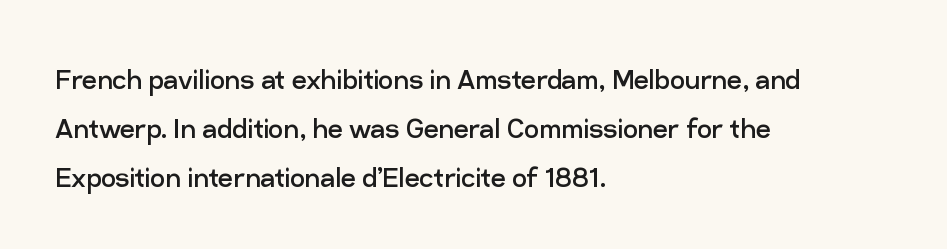
Q: Is the text bold? A: No.
Q: Is the text italic (slanted)? A: No, it is upright.
Q: Is the typeface a serif or a sans-serif typeface? A: Sans-serif.
Q: Is the text underlined? A: No.
Q: How is the paragraph aligned? A: Left-aligned.
Q: Is the spacing between letters normal or unusually wide? A: Normal.
Q: Is the spacing between lines tight, normal or loose? A: Normal.
Q: Width (condensed, normal, or wide)? A: Normal.
Q: Stroke contrast? A: Low.
Q: x-height? A: Medium.
Q: Monospaced? A: No.
